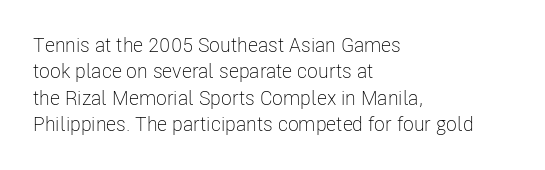
{"italic": "no", "bold": "no", "underline": "no", "align": "left", "line_spacing": "normal", "line_spacing_ratio": 1.32, "letter_spacing": "normal", "letter_spacing_em": 0.0, "glyph_px": 20}
